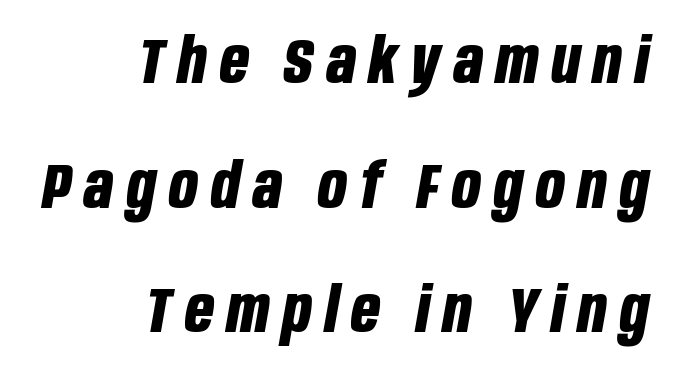
The image shows 63 px bold, condensed type, italic (leaning right); set right-aligned, loose line spacing (1.98x), unusually wide letter spacing (+0.21 em), not underlined; low stroke contrast and a large x-height.
